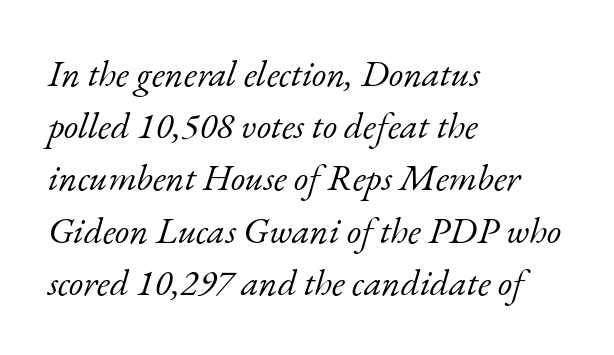
Q: Is the text bold? A: No.
Q: Is the text italic (slanted)? A: Yes, it leans right by about 17 degrees.
Q: Is the typeface a serif or a sans-serif typeface? A: Serif.
Q: Is the text underlined? A: No.
Q: How is the paragraph aligned? A: Left-aligned.
Q: Is the spacing between letters normal or unusually wide? A: Normal.
Q: Is the spacing between lines tight, normal or loose? A: Normal.
Q: Width (condensed, normal, or wide)? A: Normal.
Q: Stroke contrast? A: Low.
Q: x-height? A: Small.
Q: Monospaced? A: No.
